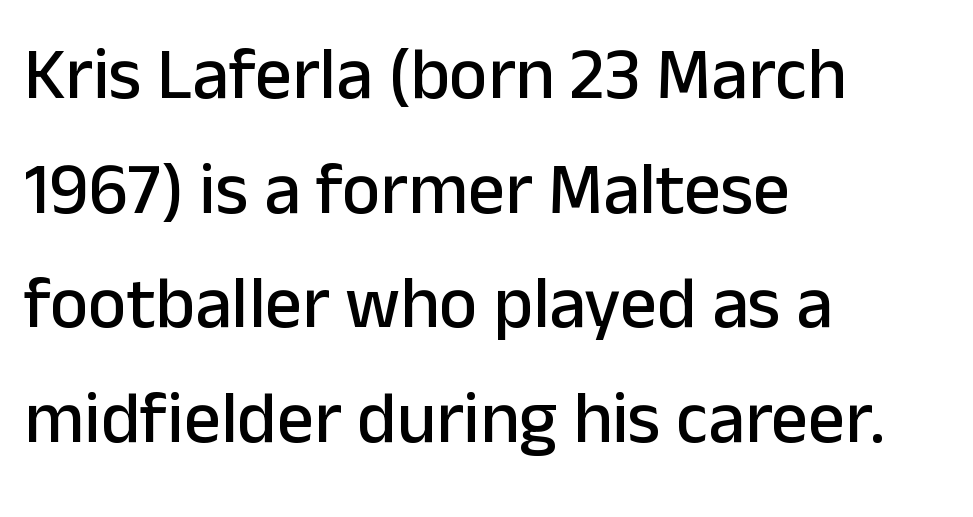
{"serif": "no", "italic": "no", "width": "normal", "stroke_contrast": "low", "x_height": "medium", "monospaced": "no", "underline": "no", "align": "left", "line_spacing": "normal", "line_spacing_ratio": 1.57, "letter_spacing": "normal", "letter_spacing_em": 0.0, "glyph_px": 73}
